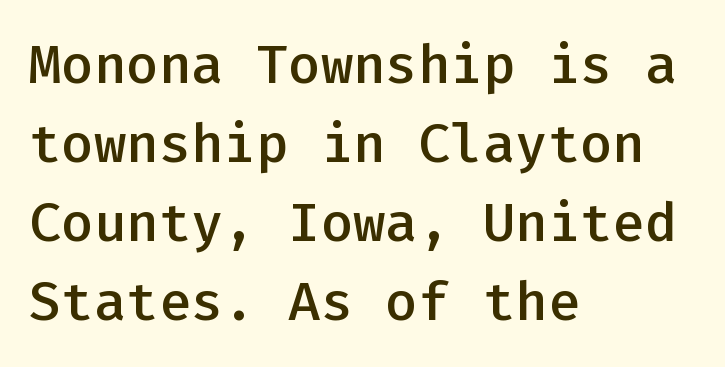
Reading down the block, your eye returns to a fixed left position each line. The type family on display is of the sans-serif kind. Caption: semibold face, moderately heavy strokes. Here the designer chose a console-style face with uniform glyph widths. It's the straight-up-and-down kind of type.
